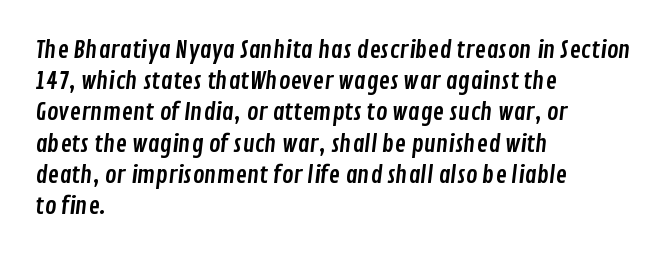
The image shows 24 px text type; set left-aligned, normal line spacing (1.3x), normal letter spacing, not underlined.
